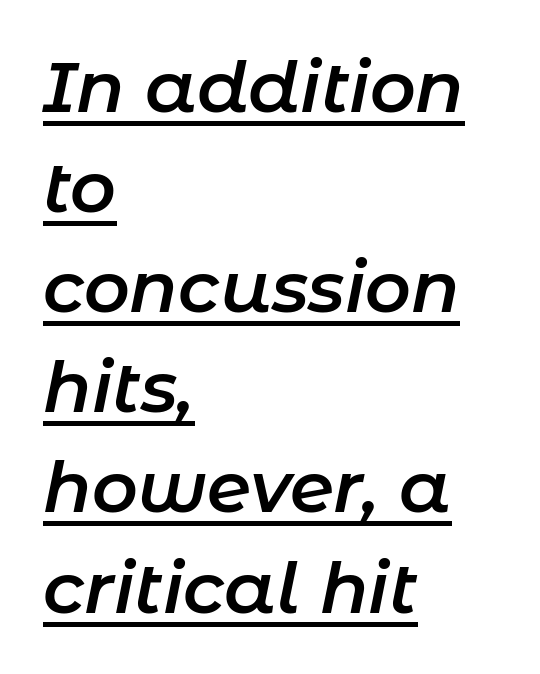
Q: Is the text bold? A: Semi-bold.
Q: Is the text italic (slanted)? A: Yes, it leans right by about 11 degrees.
Q: Is the text underlined? A: Yes.
Q: How is the paragraph aligned? A: Left-aligned.
Q: Is the spacing between letters normal or unusually wide? A: Normal.
Q: Is the spacing between lines tight, normal or loose? A: Normal.
Q: Width (condensed, normal, or wide)? A: Normal.
Q: Stroke contrast? A: Low.
Q: x-height? A: Medium.
Q: Monospaced? A: No.
